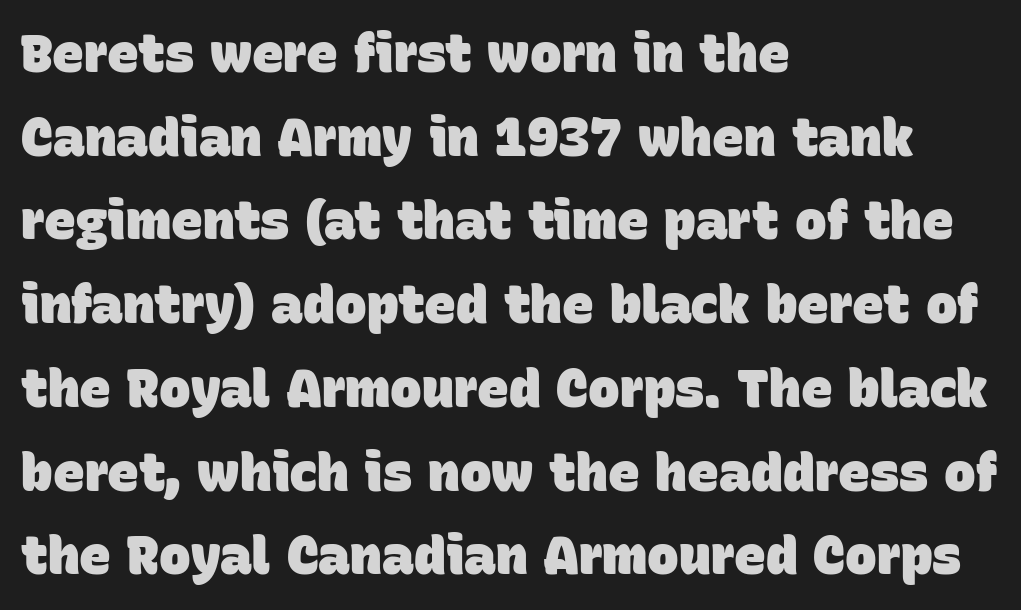
{"serif": "no", "bold": "yes", "weight": "heavy", "width": "normal", "stroke_contrast": "low", "x_height": "large", "monospaced": "no", "underline": "no", "align": "left", "line_spacing": "normal", "line_spacing_ratio": 1.58, "letter_spacing": "normal", "letter_spacing_em": 0.0, "glyph_px": 53}
